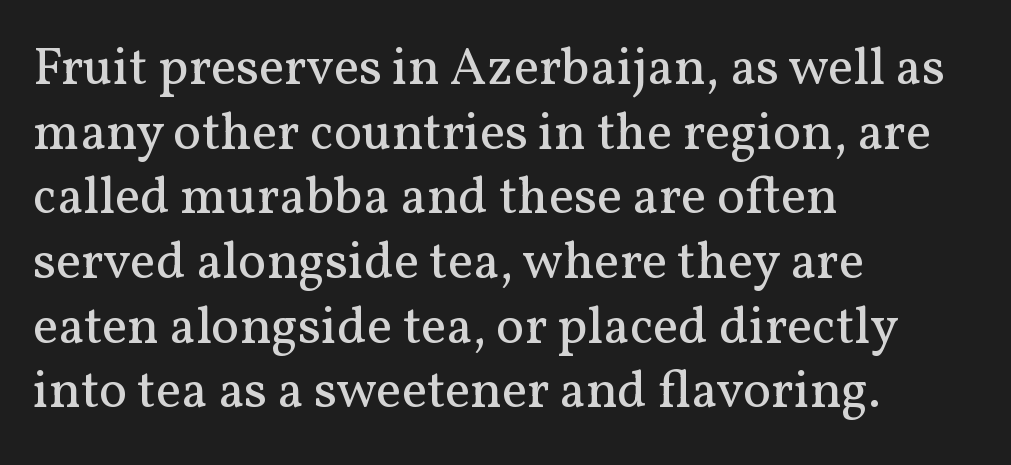
Caption: multi-line text, flush left, ragged right. Do the characters align in a grid? No, the font is proportional. Summary of weight: not heavy and not bold. Examine the stroke ends and you'll spot serifs. Quick note: not italic, upright. Letters rest on an invisible, unmarked baseline.
